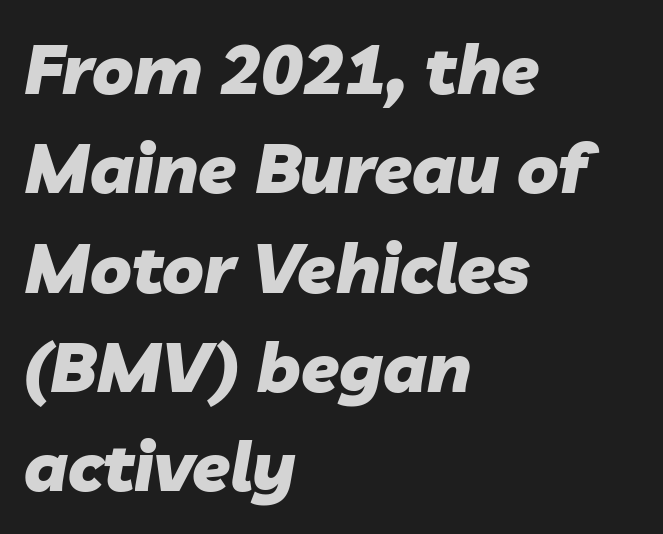
The image shows 69 px heavy type, italic (leaning right); set left-aligned, normal line spacing (1.44x), normal letter spacing, not underlined; low stroke contrast and a medium x-height.
